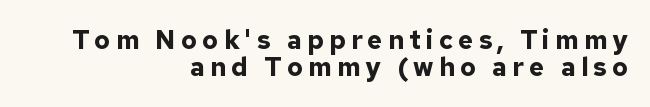
{"italic": "no", "bold": "yes", "underline": "no", "align": "right", "line_spacing": "tight", "line_spacing_ratio": 1.05, "letter_spacing": "wide", "letter_spacing_em": 0.2, "glyph_px": 26}
